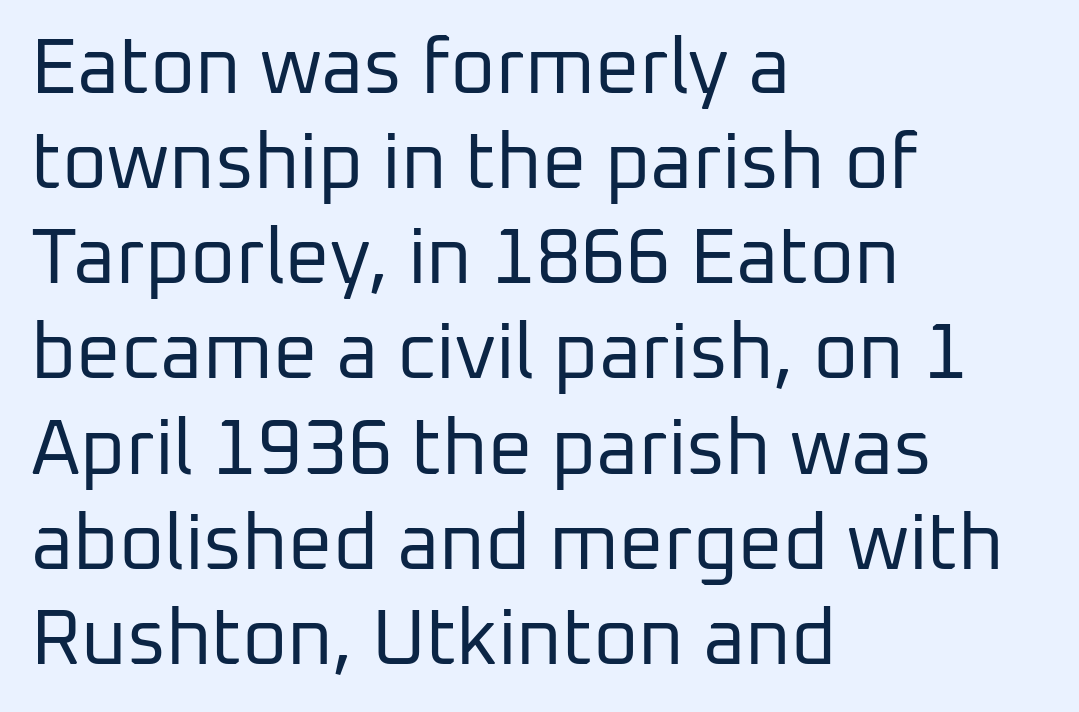
Notice how the passage keeps a crisp vertical edge on the left only. I'd call this a sans setting — the letters go barefoot. Letter spacing: default. The baseline area is clear. The axis of the letterforms is exactly vertical. Spacing verdict: proportional, widths tailored to each character.
